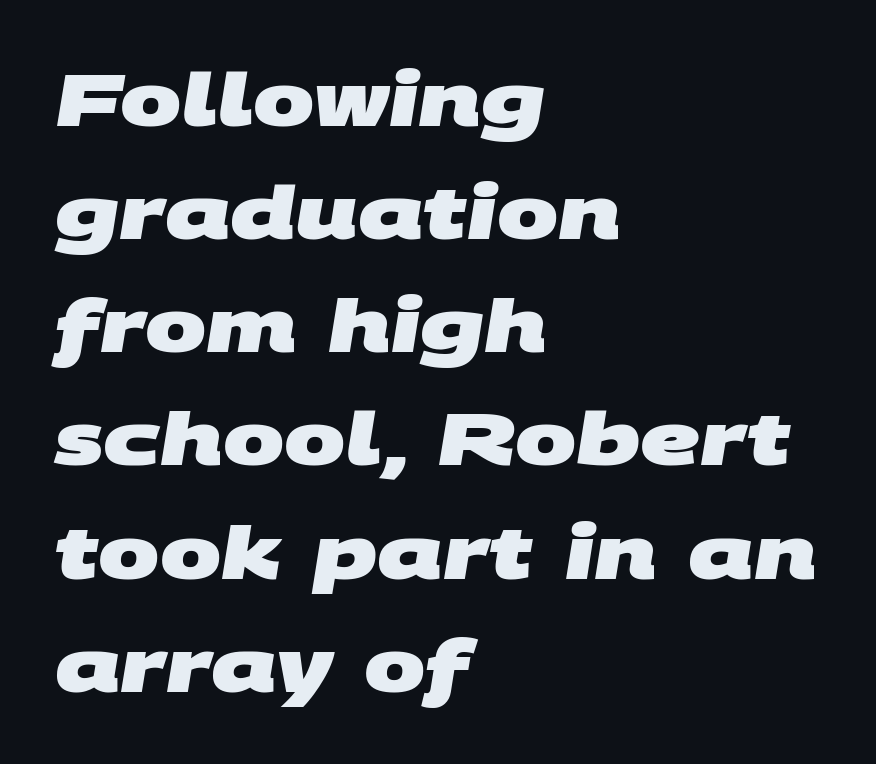
{"serif": "no", "bold": "yes", "weight": "heavy", "width": "wide", "stroke_contrast": "medium", "x_height": "large", "monospaced": "no", "underline": "no", "align": "left", "line_spacing": "normal", "line_spacing_ratio": 1.55, "letter_spacing": "normal", "letter_spacing_em": 0.0, "glyph_px": 73}
